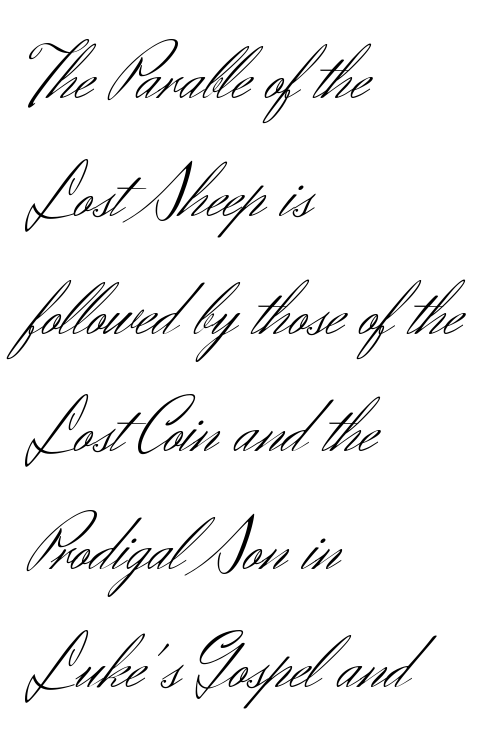
Q: Is the text bold? A: No.
Q: Is the text italic (slanted)? A: Yes.
Q: Is the typeface a serif or a sans-serif typeface? A: Sans-serif.
Q: Is the text underlined? A: No.
Q: How is the paragraph aligned? A: Left-aligned.
Q: Is the spacing between letters normal or unusually wide? A: Normal.
Q: Is the spacing between lines tight, normal or loose? A: Normal.
Q: Width (condensed, normal, or wide)? A: Normal.
Q: Stroke contrast? A: Medium.
Q: x-height? A: Small.
Q: Monospaced? A: No.
